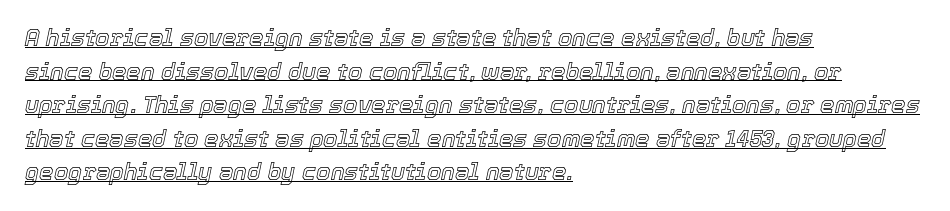
Q: Is the text italic (slanted)? A: Yes, it leans right by about 12 degrees.
Q: Is the text underlined? A: Yes.
Q: How is the paragraph aligned? A: Left-aligned.
Q: Is the spacing between letters normal or unusually wide? A: Normal.
Q: Is the spacing between lines tight, normal or loose? A: Normal.
